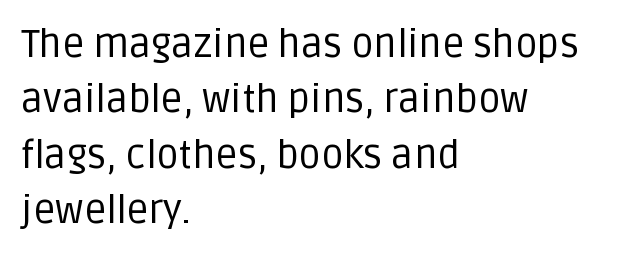
{"serif": "no", "italic": "no", "bold": "no", "weight": "regular", "width": "normal", "stroke_contrast": "low", "x_height": "large", "monospaced": "no", "underline": "no", "align": "left", "line_spacing": "normal", "line_spacing_ratio": 1.42, "letter_spacing": "normal", "letter_spacing_em": 0.0, "glyph_px": 39}
